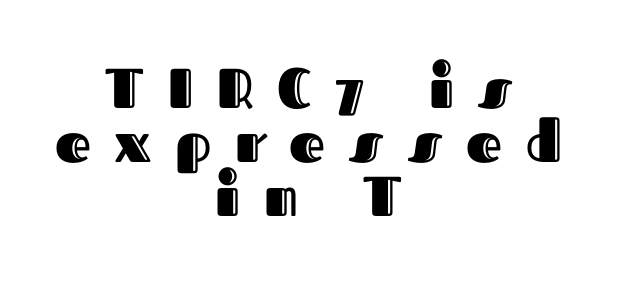
Is the letter spacing exaggerated? Yes — the characters are pushed far apart. Is this a fixed-width face? No — the glyphs have proportional, varying widths. The gap between lines stays unmarked. The lettering holds an erect, upright posture throughout. Quick note: interline space is minimal.
